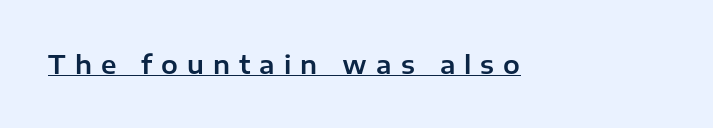
These lines have a slow, spaced-out rhythm from letter to letter. Every word sits above its own underline. Italic: no, the glyphs are upright roman.
